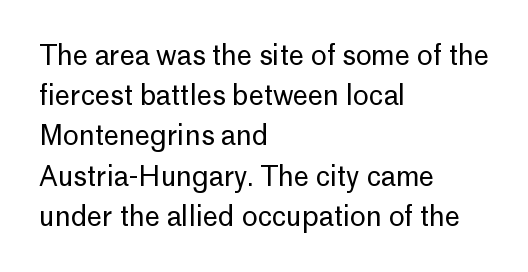
The image shows 27 px text type, upright; set left-aligned, normal line spacing (1.49x), normal letter spacing, not underlined.
